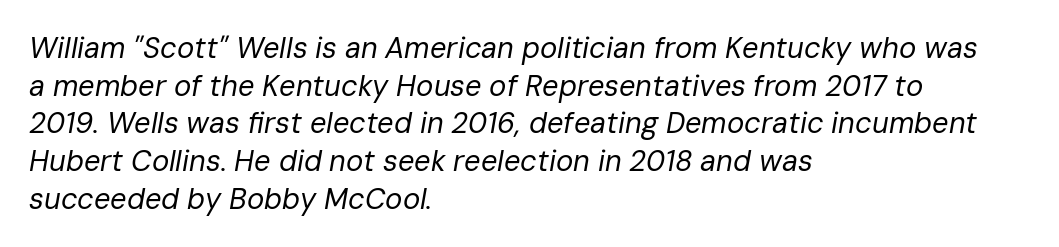
Q: Is the text bold? A: No.
Q: Is the text italic (slanted)? A: Yes, it leans right by about 10 degrees.
Q: Is the text underlined? A: No.
Q: How is the paragraph aligned? A: Left-aligned.
Q: Is the spacing between letters normal or unusually wide? A: Normal.
Q: Is the spacing between lines tight, normal or loose? A: Normal.
Q: Width (condensed, normal, or wide)? A: Normal.
Q: Stroke contrast? A: Low.
Q: x-height? A: Medium.
Q: Monospaced? A: No.
